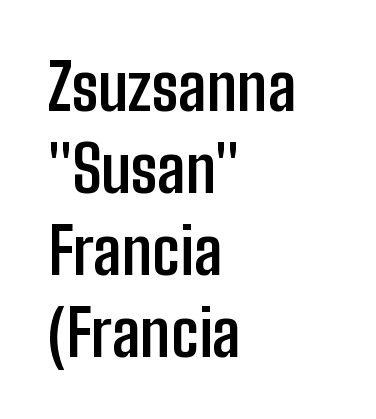
{"serif": "no", "italic": "no", "bold": "yes", "weight": "semibold", "width": "condensed", "stroke_contrast": "low", "x_height": "medium", "monospaced": "no", "underline": "no", "align": "left", "line_spacing": "normal", "line_spacing_ratio": 1.28, "letter_spacing": "normal", "letter_spacing_em": 0.0, "glyph_px": 64}
